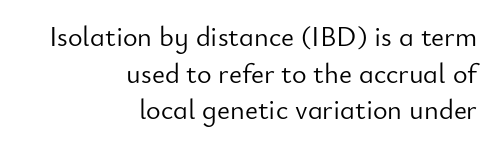
{"serif": "no", "italic": "no", "bold": "no", "weight": "light", "width": "normal", "stroke_contrast": "low", "x_height": "small", "monospaced": "no", "underline": "no", "align": "right", "line_spacing": "normal", "line_spacing_ratio": 1.31, "letter_spacing": "normal", "letter_spacing_em": 0.0, "glyph_px": 28}
